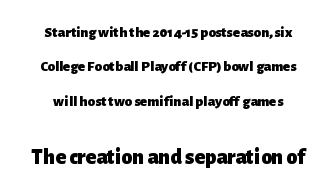
The image shows 22 px bold type, upright; set loose line spacing (2.29x), normal letter spacing, not underlined; the second (bottom) block is 1.47x larger.
